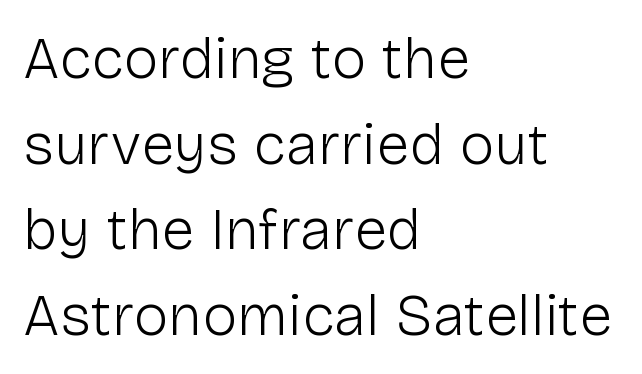
Each line starts at the same left margin while the right side varies. Nobody drew a line under any word here. The gaps between neighbouring characters are ordinary and unremarkable. The letters stand straight up with perfectly vertical stems. Stems here are at most as thick as an everyday book face.
